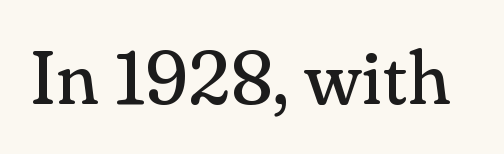
Q: Is the text bold? A: No.
Q: Is the text italic (slanted)? A: No, it is upright.
Q: Is the typeface a serif or a sans-serif typeface? A: Serif.
Q: Is the text underlined? A: No.
Q: Is the spacing between letters normal or unusually wide? A: Normal.
Q: Width (condensed, normal, or wide)? A: Normal.
Q: Stroke contrast? A: Medium.
Q: x-height? A: Small.
Q: Monospaced? A: No.
